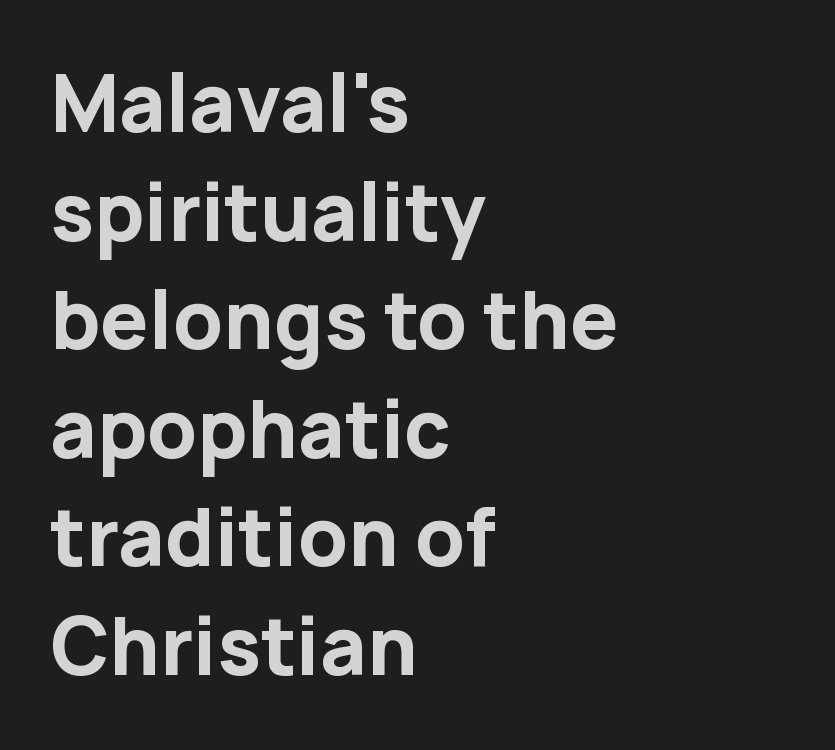
{"serif": "no", "italic": "no", "bold": "yes", "weight": "bold", "width": "normal", "stroke_contrast": "low", "x_height": "medium", "monospaced": "no", "underline": "no", "align": "left", "line_spacing": "normal", "line_spacing_ratio": 1.41, "letter_spacing": "normal", "letter_spacing_em": 0.0, "glyph_px": 77}
